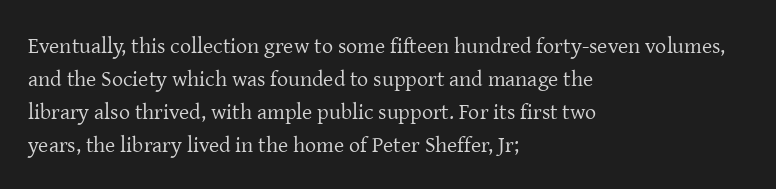
In terms of leading, this rendering sits right in the middle. Quick note: not italic, upright. Stems here are at most as thick as an everyday book face. Letter spacing: default.
